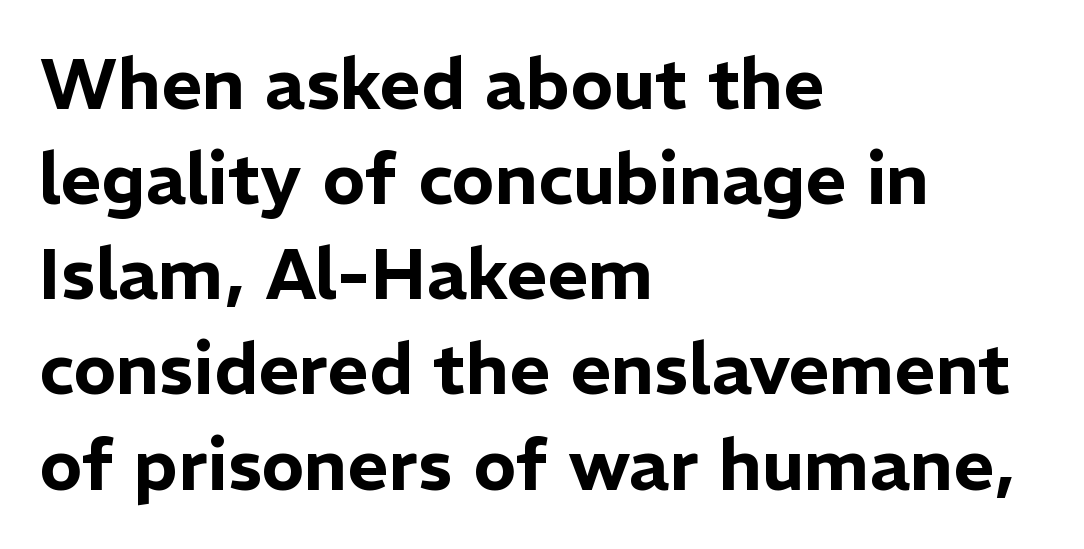
{"serif": "no", "italic": "no", "width": "normal", "stroke_contrast": "low", "x_height": "medium", "monospaced": "no", "underline": "no", "align": "left", "line_spacing": "normal", "line_spacing_ratio": 1.34, "letter_spacing": "normal", "letter_spacing_em": 0.0, "glyph_px": 71}
